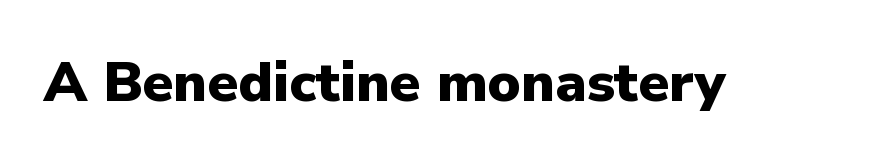
Q: Is the text bold? A: Yes.
Q: Is the text italic (slanted)? A: No, it is upright.
Q: Is the typeface a serif or a sans-serif typeface? A: Sans-serif.
Q: Is the text underlined? A: No.
Q: Is the spacing between letters normal or unusually wide? A: Normal.
Q: Width (condensed, normal, or wide)? A: Normal.
Q: Stroke contrast? A: Low.
Q: x-height? A: Medium.
Q: Monospaced? A: No.
